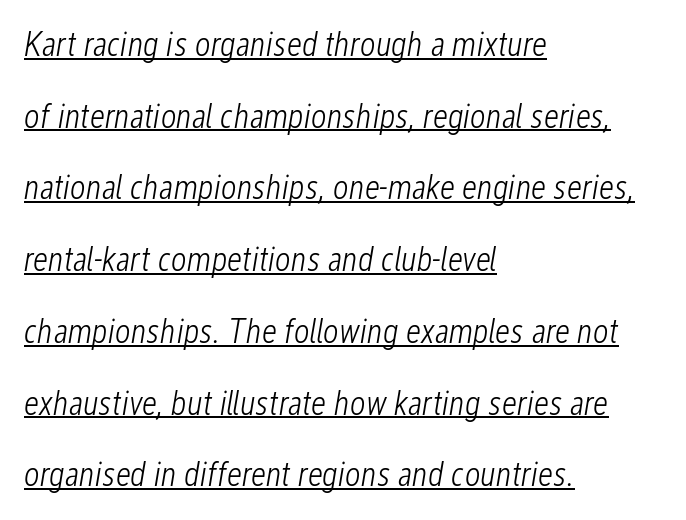
Q: Is the text bold? A: No.
Q: Is the text italic (slanted)? A: Yes, it leans right by about 12 degrees.
Q: Is the text underlined? A: Yes.
Q: How is the paragraph aligned? A: Left-aligned.
Q: Is the spacing between letters normal or unusually wide? A: Normal.
Q: Is the spacing between lines tight, normal or loose? A: Loose.
Q: Width (condensed, normal, or wide)? A: Condensed.
Q: Stroke contrast? A: Low.
Q: x-height? A: Medium.
Q: Monospaced? A: No.
